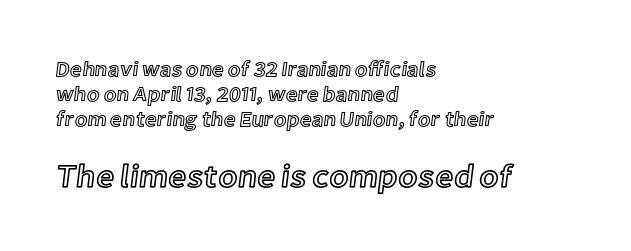
These lines are set flush left with a ragged right edge. The specimen omits any rule beneath the text block's lines. Glyph-to-glyph distance matches everyday printed text. Character size in the trailing block exceeds that of the leading block.
